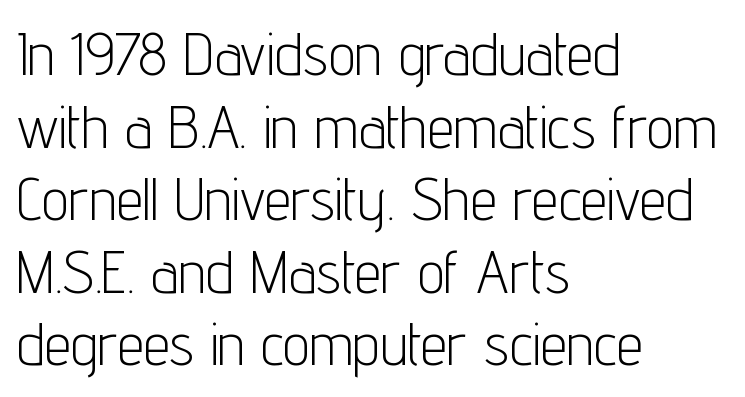
The image shows 60 px light, condensed sans-serif type, upright; set left-aligned, line spacing 1.21x, normal letter spacing, not underlined; low stroke contrast and a medium x-height.
